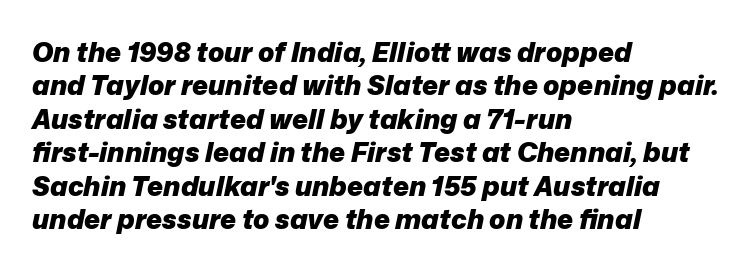
Between one letter and the next there's only the usual sliver of space. When letters slant like this, we call the style italic. The specimen omits any rule beneath the text block's lines. In terms of weight, the rendering is a true, heavy bold. A student would call this left alignment; a typographer would say flush left, rag right.
